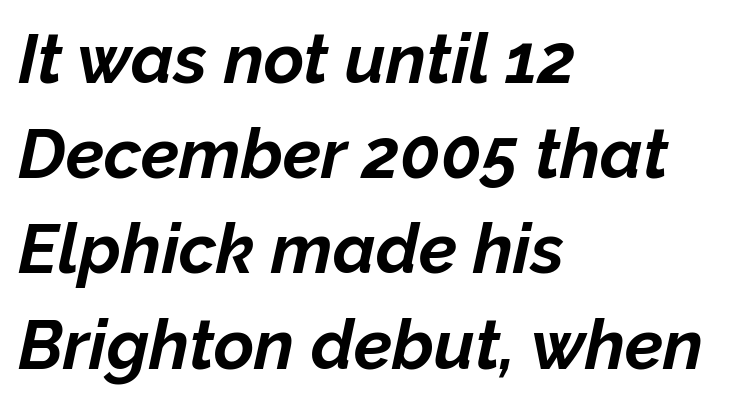
{"italic": "yes", "lean": "right", "slant_degrees": 12, "bold": "yes", "weight": "bold", "width": "normal", "stroke_contrast": "low", "x_height": "medium", "monospaced": "no", "underline": "no", "align": "left", "line_spacing": "normal", "line_spacing_ratio": 1.38, "letter_spacing": "normal", "letter_spacing_em": 0.0, "glyph_px": 69}
